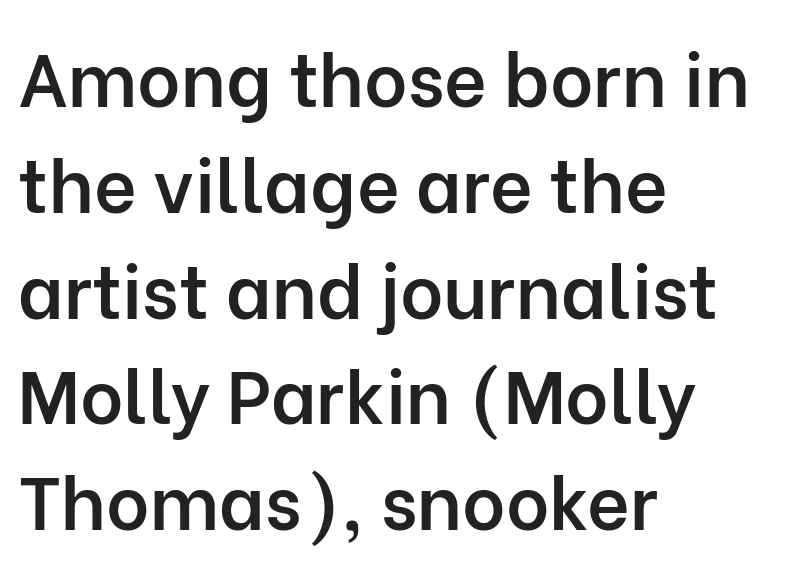
Q: Is the text bold? A: Semi-bold.
Q: Is the text italic (slanted)? A: No, it is upright.
Q: Is the typeface a serif or a sans-serif typeface? A: Sans-serif.
Q: Is the text underlined? A: No.
Q: How is the paragraph aligned? A: Left-aligned.
Q: Is the spacing between letters normal or unusually wide? A: Normal.
Q: Is the spacing between lines tight, normal or loose? A: Normal.
Q: Width (condensed, normal, or wide)? A: Normal.
Q: Stroke contrast? A: Low.
Q: x-height? A: Medium.
Q: Monospaced? A: No.
